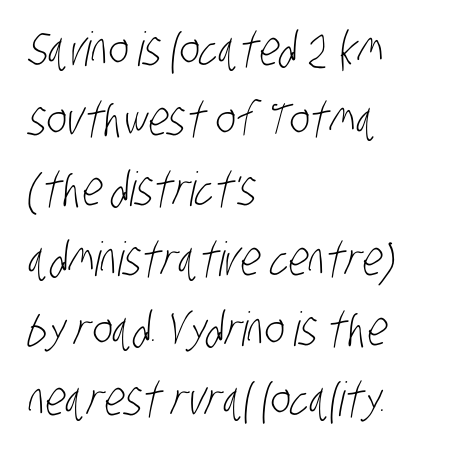
Weight: regular or lighter. The rendering uses natural spacing where letterforms have individual widths. In terms of leading, this rendering sits right in the middle. Compared with typical body copy, the letter spacing here is the same. Only glyphs here, with clear space below each row. To sum up the face: it is a sans, with no serifs.
